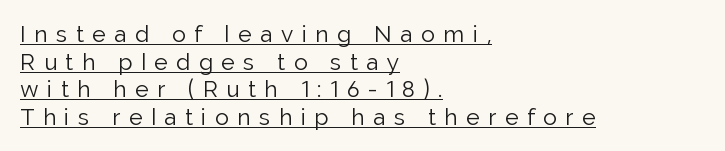
Q: Is the text bold? A: No.
Q: Is the text italic (slanted)? A: No, it is upright.
Q: Is the text underlined? A: Yes.
Q: How is the paragraph aligned? A: Left-aligned.
Q: Is the spacing between letters normal or unusually wide? A: Unusually wide.
